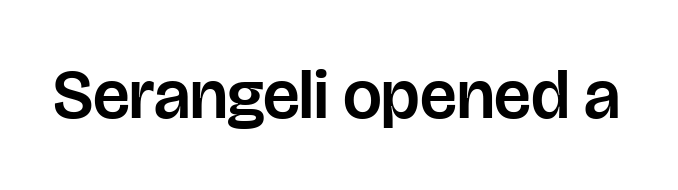
{"serif": "no", "italic": "no", "width": "normal", "stroke_contrast": "low", "x_height": "large", "monospaced": "no", "underline": "no", "letter_spacing": "normal", "letter_spacing_em": 0.0, "glyph_px": 69}
